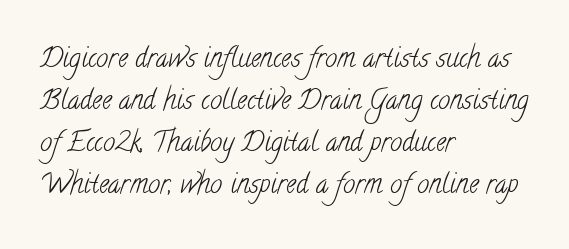
Q: Is the text bold? A: No.
Q: Is the text underlined? A: No.
Q: How is the paragraph aligned? A: Left-aligned.
Q: Is the spacing between letters normal or unusually wide? A: Normal.
Q: Is the spacing between lines tight, normal or loose? A: Normal.
